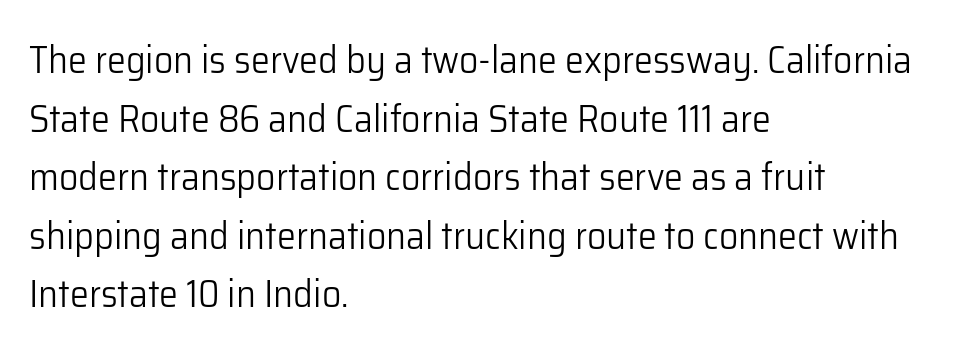
The image shows 38 px light sans-serif type, upright; set left-aligned, normal line spacing (1.54x), normal letter spacing, not underlined; low stroke contrast and a medium x-height.
